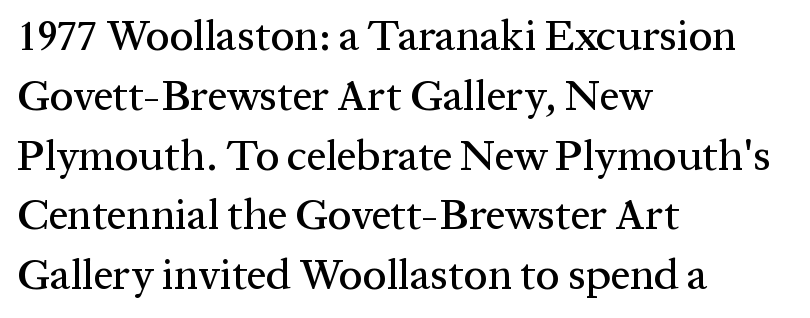
{"serif": "yes", "italic": "no", "width": "normal", "stroke_contrast": "medium", "x_height": "medium", "monospaced": "no", "underline": "no", "align": "left", "line_spacing": "normal", "line_spacing_ratio": 1.39, "letter_spacing": "normal", "letter_spacing_em": 0.0, "glyph_px": 43}
